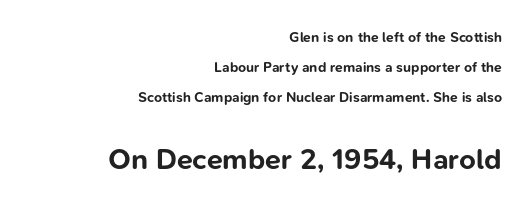
Q: Is the text bold? A: Yes.
Q: Is the text italic (slanted)? A: No, it is upright.
Q: Is the typeface a serif or a sans-serif typeface? A: Sans-serif.
Q: Is the text underlined? A: No.
Q: How is the paragraph aligned? A: Right-aligned.
Q: Is the spacing between letters normal or unusually wide? A: Normal.
Q: Is the spacing between lines tight, normal or loose? A: Loose.
Q: Which block of text is set in a larger size, the first (top) or the second (bottom)? A: The second (bottom) one.
Q: Width (condensed, normal, or wide)? A: Normal.
Q: Stroke contrast? A: Low.
Q: x-height? A: Medium.
Q: Monospaced? A: No.
